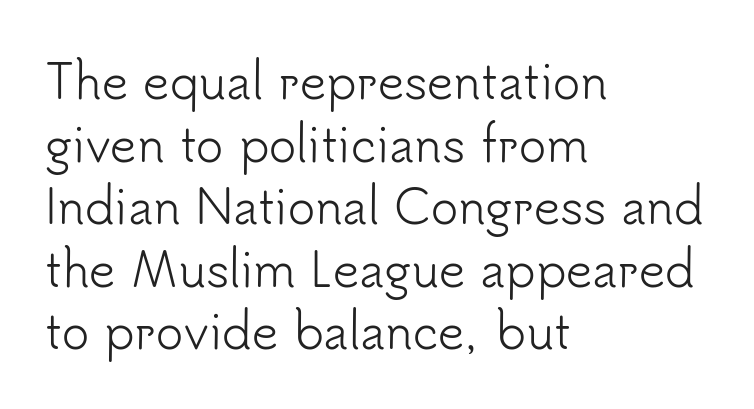
{"serif": "no", "italic": "no", "bold": "no", "weight": "light", "width": "normal", "stroke_contrast": "low", "x_height": "small", "monospaced": "no", "underline": "no", "align": "left", "line_spacing": "normal", "line_spacing_ratio": 1.36, "letter_spacing": "normal", "letter_spacing_em": 0.0, "glyph_px": 46}
